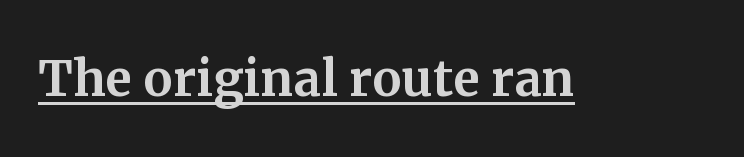
Q: Is the text italic (slanted)? A: No, it is upright.
Q: Is the typeface a serif or a sans-serif typeface? A: Serif.
Q: Is the text underlined? A: Yes.
Q: Is the spacing between letters normal or unusually wide? A: Normal.
Q: Width (condensed, normal, or wide)? A: Normal.
Q: Stroke contrast? A: Medium.
Q: x-height? A: Medium.
Q: Monospaced? A: No.
